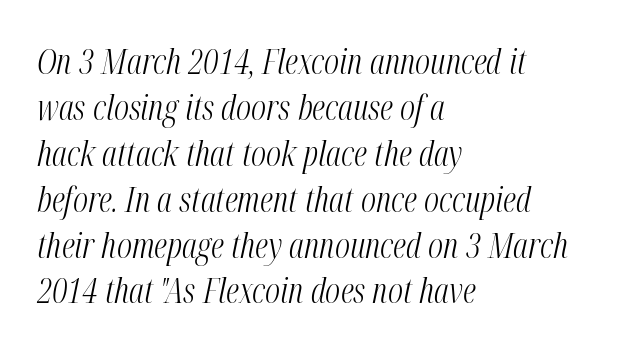
The image shows 34 px light, condensed type, italic (leaning right); set left-aligned, normal line spacing (1.35x), normal letter spacing, not underlined; medium stroke contrast and a medium x-height.
